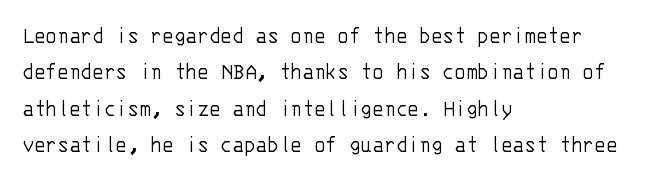
The image shows 24 px text type, upright; set left-aligned, normal line spacing (1.52x), normal letter spacing, not underlined.
